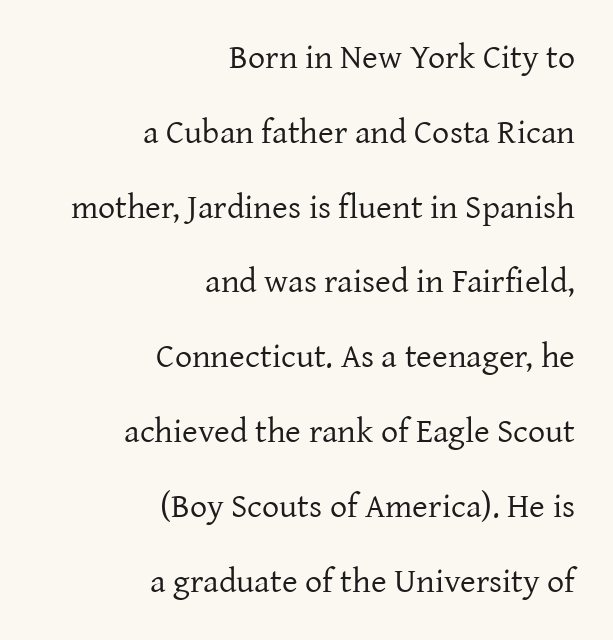
The image shows 34 px regular-weight serif type, upright; set right-aligned, loose line spacing (2.2x), normal letter spacing, not underlined; low stroke contrast and a medium x-height.
